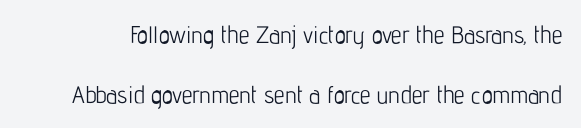
Q: Is the text bold? A: No.
Q: Is the text italic (slanted)? A: No, it is upright.
Q: Is the text underlined? A: No.
Q: Is the spacing between letters normal or unusually wide? A: Normal.
Q: Is the spacing between lines tight, normal or loose? A: Loose.
